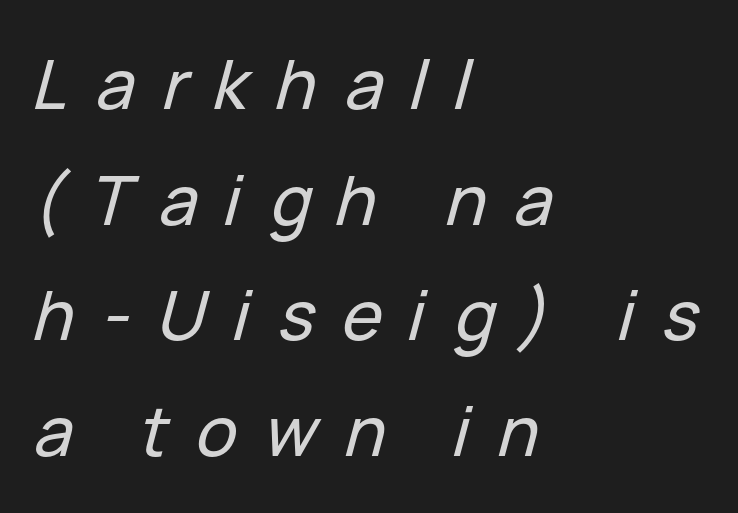
Q: Is the text italic (slanted)? A: Yes, it leans right by about 15 degrees.
Q: Is the text underlined? A: No.
Q: How is the paragraph aligned? A: Left-aligned.
Q: Is the spacing between letters normal or unusually wide? A: Unusually wide.
Q: Is the spacing between lines tight, normal or loose? A: Normal.
Q: Width (condensed, normal, or wide)? A: Normal.
Q: Stroke contrast? A: Low.
Q: x-height? A: Medium.
Q: Monospaced? A: No.
